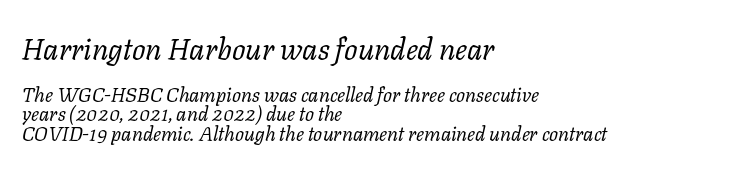
The image shows 30 px regular-weight serif type, italic (leaning right); set left-aligned, tight line spacing (0.99x), normal letter spacing, not underlined; the first (top) block is 1.5x larger; low stroke contrast and a medium x-height.
